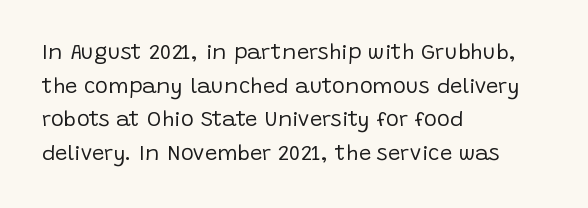
The image shows 22 px text type, upright; set left-aligned, normal line spacing (1.53x), normal letter spacing, not underlined.
